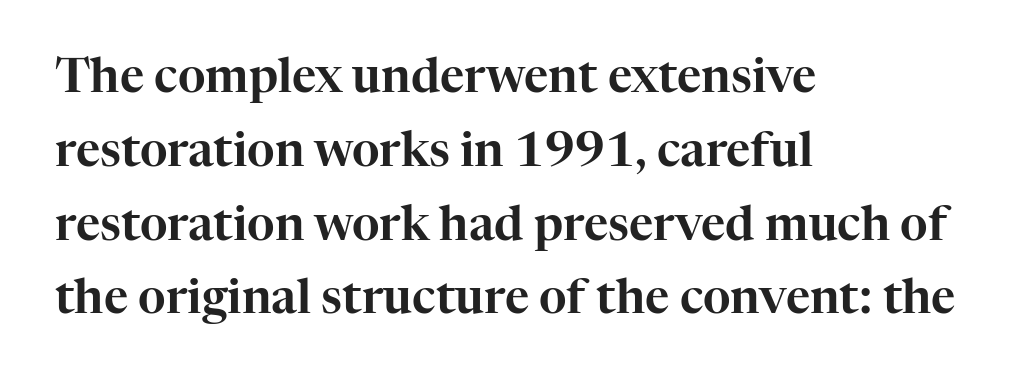
The image shows 47 px serif type, upright; set left-aligned, normal line spacing (1.57x), normal letter spacing, not underlined; high stroke contrast and a medium x-height.
